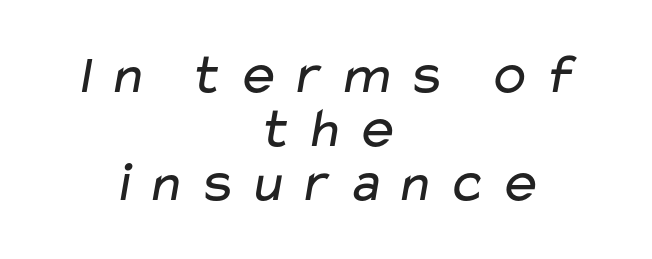
Q: Is the text bold? A: No.
Q: Is the typeface a serif or a sans-serif typeface? A: Sans-serif.
Q: Is the text underlined? A: No.
Q: How is the paragraph aligned? A: Centered.
Q: Is the spacing between letters normal or unusually wide? A: Unusually wide.
Q: Is the spacing between lines tight, normal or loose? A: Tight.
Q: Width (condensed, normal, or wide)? A: Wide.
Q: Stroke contrast? A: Low.
Q: x-height? A: Medium.
Q: Monospaced? A: No.
